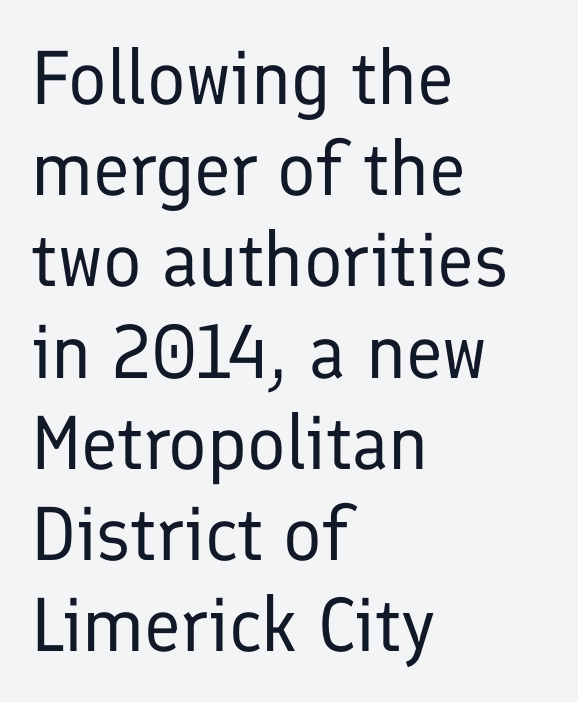
{"serif": "no", "italic": "no", "bold": "no", "weight": "regular", "width": "normal", "stroke_contrast": "low", "x_height": "medium", "monospaced": "no", "underline": "no", "align": "left", "line_spacing_ratio": 1.2, "letter_spacing": "normal", "letter_spacing_em": 0.0, "glyph_px": 76}
